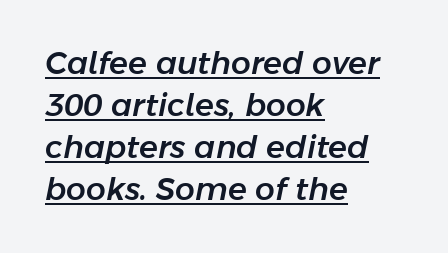
Q: Is the text italic (slanted)? A: Yes, it leans right by about 11 degrees.
Q: Is the text underlined? A: Yes.
Q: How is the paragraph aligned? A: Left-aligned.
Q: Is the spacing between letters normal or unusually wide? A: Normal.
Q: Is the spacing between lines tight, normal or loose? A: Normal.
Q: Width (condensed, normal, or wide)? A: Normal.
Q: Stroke contrast? A: Low.
Q: x-height? A: Medium.
Q: Monospaced? A: No.
